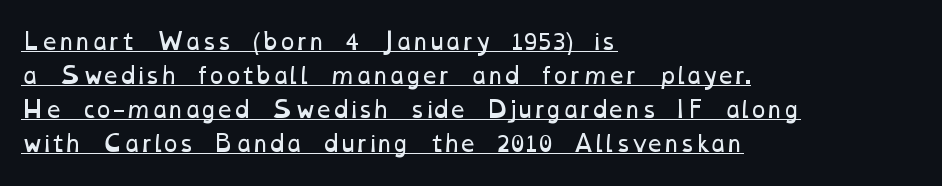
No extra tracking has been applied to these lines. Caption: multi-line text, flush left, ragged right. Underlined type. Does the leading feel generous? No, just average. Each stroke keeps to a modest, everyday thickness or less.
